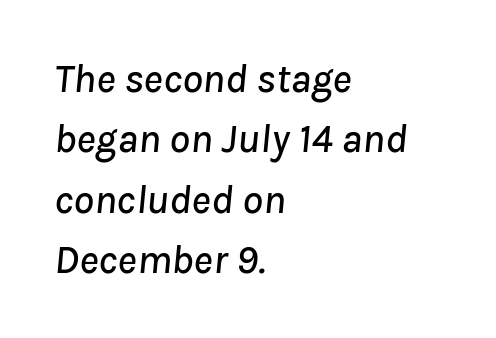
Q: Is the text italic (slanted)? A: Yes, it leans right by about 8 degrees.
Q: Is the text underlined? A: No.
Q: How is the paragraph aligned? A: Left-aligned.
Q: Is the spacing between letters normal or unusually wide? A: Normal.
Q: Is the spacing between lines tight, normal or loose? A: Normal.
Q: Width (condensed, normal, or wide)? A: Normal.
Q: Stroke contrast? A: Low.
Q: x-height? A: Medium.
Q: Monospaced? A: No.
